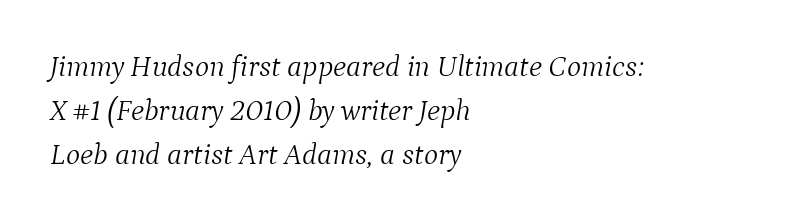
The zone under the glyphs is completely vacant. If you drew a ruler down the left edge, every line would touch it. Looks like regular typesetting: each glyph gets only the width it needs. Words appear dense and cohesive because spacing is normal.
